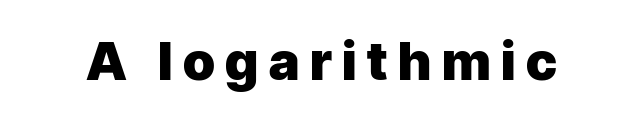
The image shows 53 px heavy sans-serif type, upright; set unusually wide letter spacing (+0.2 em), not underlined; low stroke contrast and a medium x-height.
